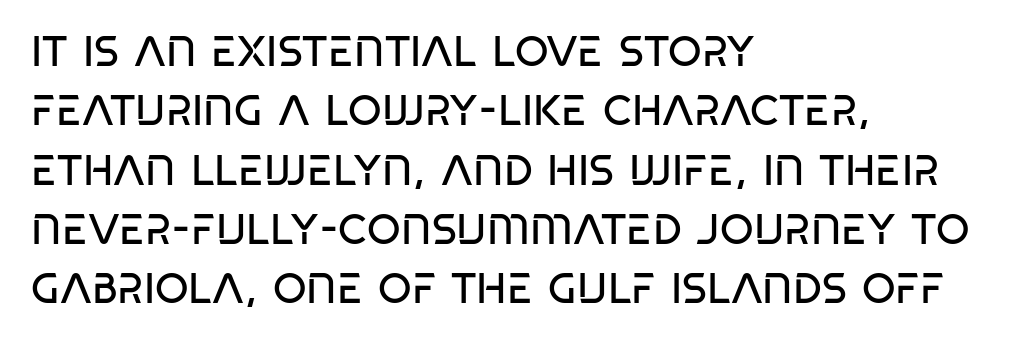
This block has exactly the height ordinary leading produces. These glyphs show unthickened strokes, regular width or finer. The line texture is even and compact thanks to regular tracking. The face used here is proportionally spaced, like ordinary book or web type. Beneath every word, the page is bare. The text was rendered using a sans face with plain stroke endings.
